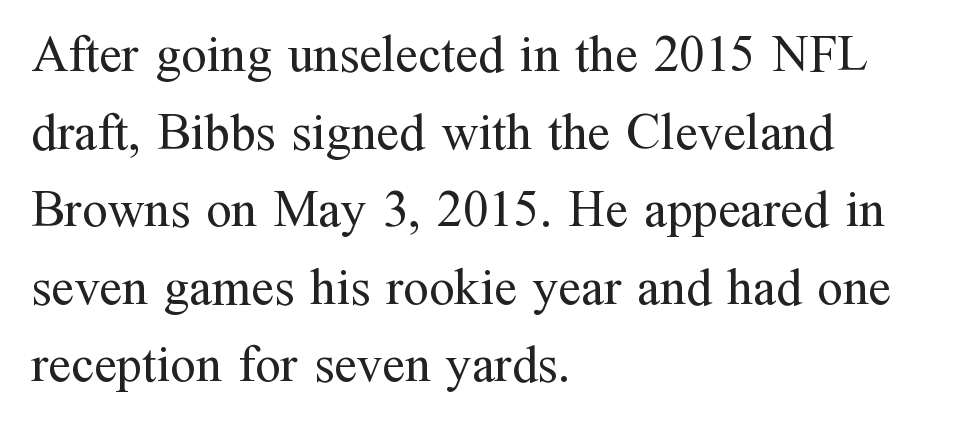
The image shows 51 px regular-weight serif type, upright; set left-aligned, normal line spacing (1.52x), normal letter spacing, not underlined; medium stroke contrast and a medium x-height.
